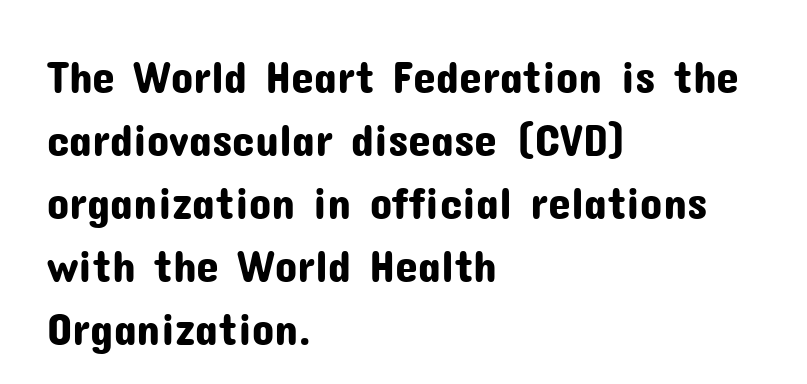
The image shows 46 px sans-serif type, upright; set left-aligned, normal line spacing (1.37x), normal letter spacing, not underlined; low stroke contrast and a medium x-height.
